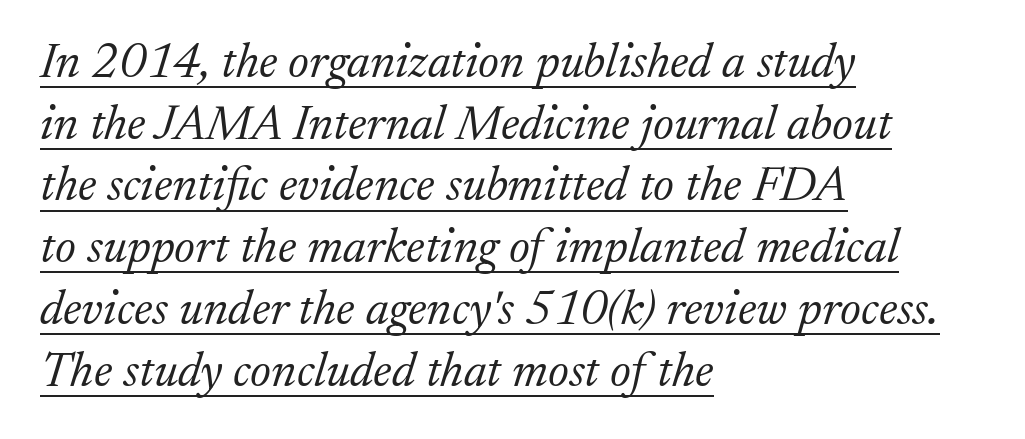
The lines are quadded left. A typesetter would call this proportional, since set widths differ per character. The gaps between neighbouring characters are ordinary and unremarkable. Underlined type. The glyphs in this specimen are seriffed. An italicized treatment has been applied to the whole sample.
